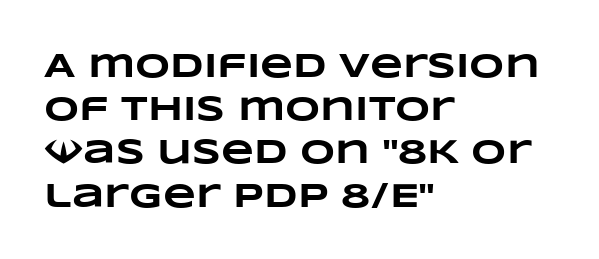
{"bold": "yes", "weight": "heavy", "width": "wide", "stroke_contrast": "low", "x_height": "large", "monospaced": "no", "underline": "no", "align": "left", "line_spacing": "normal", "line_spacing_ratio": 1.27, "letter_spacing": "normal", "letter_spacing_em": 0.0, "glyph_px": 34}
